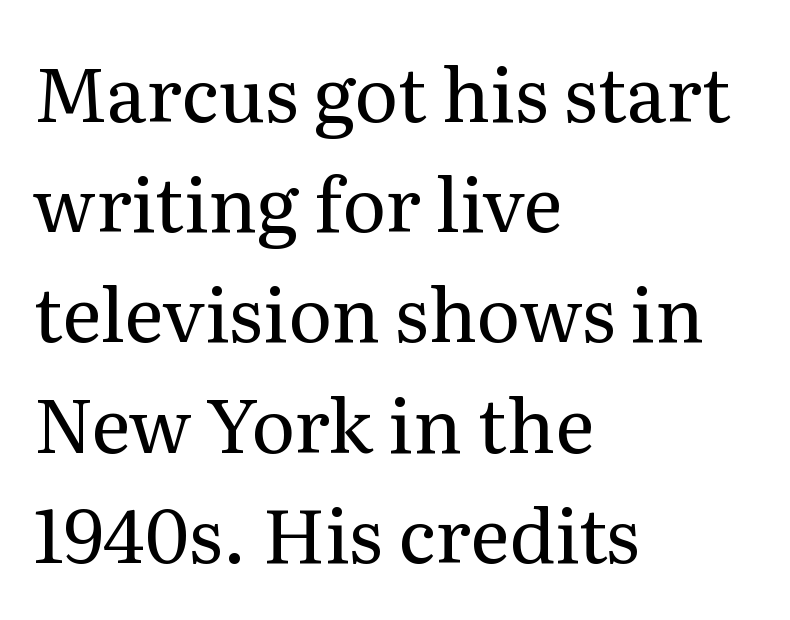
{"serif": "yes", "italic": "no", "bold": "no", "weight": "regular", "width": "normal", "stroke_contrast": "medium", "x_height": "medium", "monospaced": "no", "underline": "no", "align": "left", "line_spacing": "normal", "line_spacing_ratio": 1.47, "letter_spacing": "normal", "letter_spacing_em": 0.0, "glyph_px": 75}
